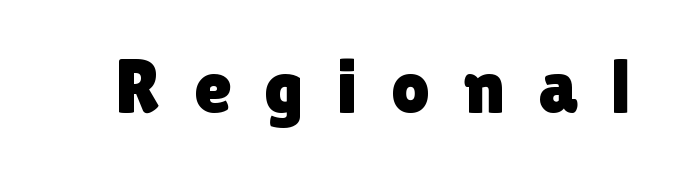
Words float on clear page, feet unadorned. The face used here is a sans, in the tradition of grotesques and geometrics. The letters advance in unequal steps, a hallmark of proportional type. A typesetter would mark this as roman, not italic. Tracking value appears strongly positive — letters spread wide.
